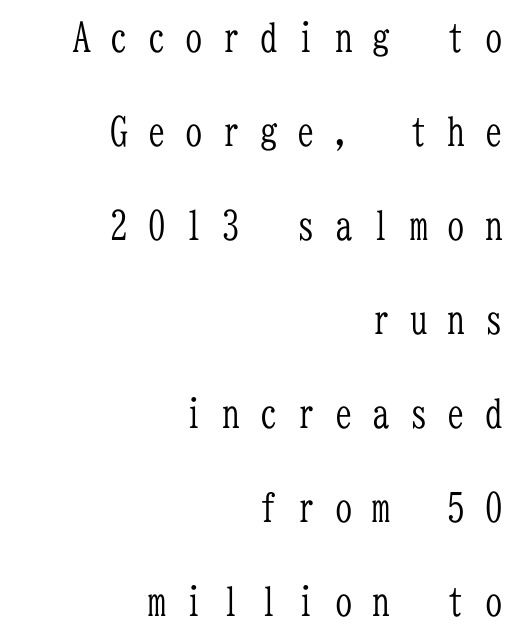
The image shows 39 px light, condensed serif type, upright, monospaced; set right-aligned, loose line spacing (2.41x), unusually wide letter spacing (+0.46 em), not underlined; low stroke contrast and a medium x-height.
